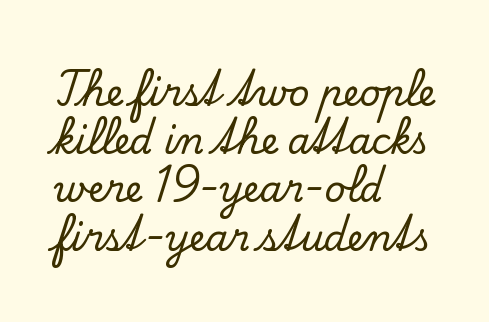
{"serif": "yes", "width": "normal", "stroke_contrast": "low", "x_height": "small", "monospaced": "no", "underline": "no", "align": "left", "line_spacing": "normal", "line_spacing_ratio": 1.34, "letter_spacing": "normal", "letter_spacing_em": 0.0, "glyph_px": 36}
